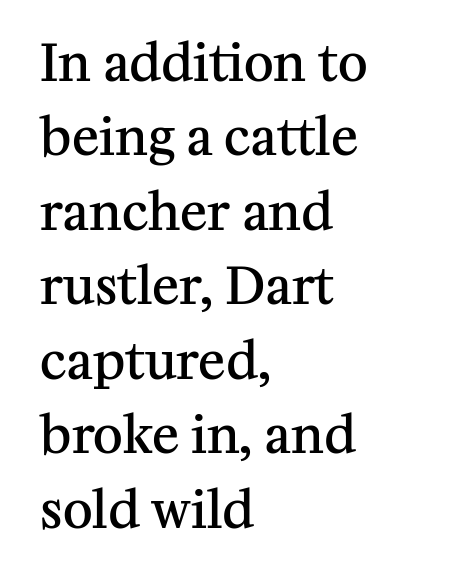
{"serif": "yes", "italic": "no", "bold": "semi", "weight": "semibold", "width": "normal", "stroke_contrast": "medium", "x_height": "medium", "monospaced": "no", "underline": "no", "align": "left", "line_spacing": "normal", "line_spacing_ratio": 1.46, "letter_spacing": "normal", "letter_spacing_em": 0.0, "glyph_px": 51}
